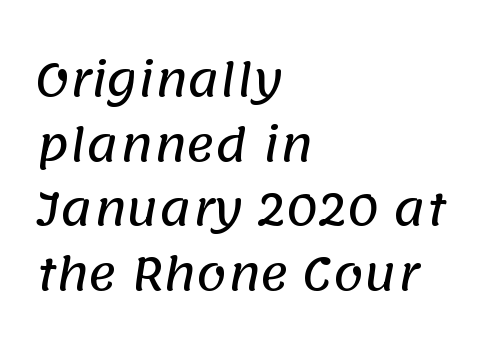
Are there feet on the stems? There aren't — it's a sans. Varying glyph widths throughout — classic text-font behaviour. Lines of text with bare space underneath. Vertical spacing — default. No extra tracking has been applied to these lines. Does the copy run flush right? No — it runs flush left.
